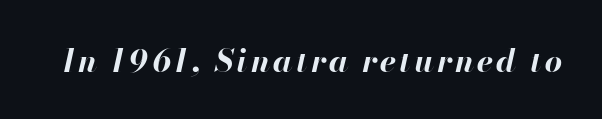
The words here are not underlined. Looking at the ascenders, they clearly lean. Compared with an ordinary text face, these strokes are far heavier — a full bold. Note the varied advance widths — an 'i' is clearly narrower than an 'm'.
